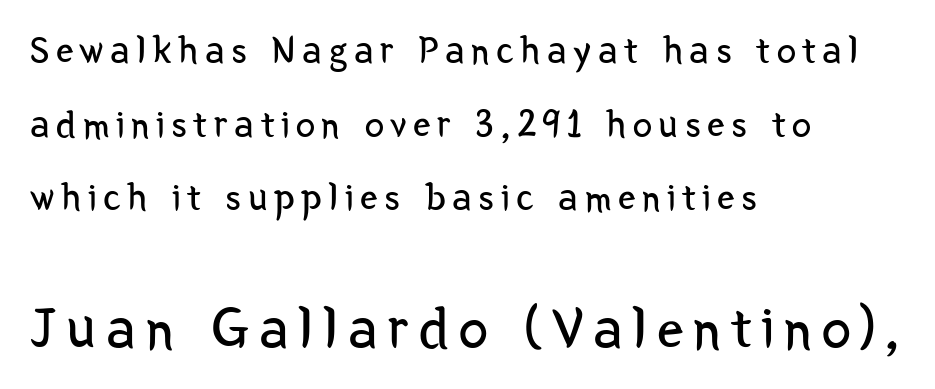
Q: Is the text bold? A: No.
Q: Is the text italic (slanted)? A: No, it is upright.
Q: Is the typeface a serif or a sans-serif typeface? A: Sans-serif.
Q: Is the text underlined? A: No.
Q: How is the paragraph aligned? A: Left-aligned.
Q: Which block of text is set in a larger size, the first (top) or the second (bottom)? A: The second (bottom) one.
Q: Width (condensed, normal, or wide)? A: Condensed.
Q: Stroke contrast? A: Low.
Q: x-height? A: Medium.
Q: Monospaced? A: No.
